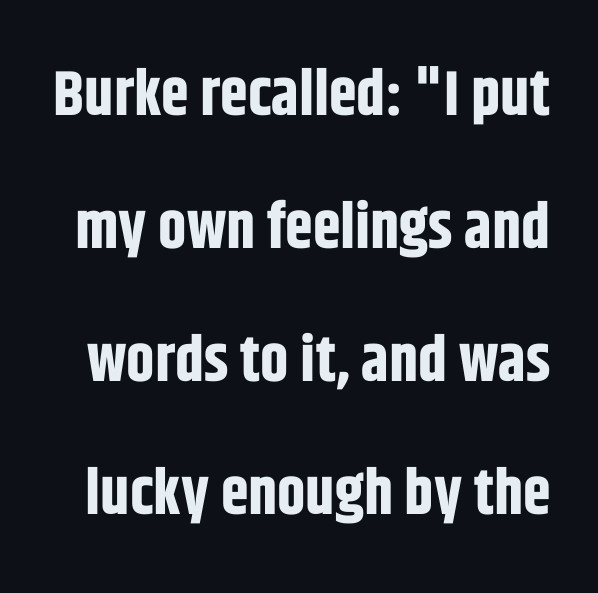
The letters are bold, with thick, heavy strokes. Letters rest on an invisible, unmarked baseline. The letters carry no serifs — their stems end cleanly without finishing strokes. Spacing verdict: proportional, widths tailored to each character.
